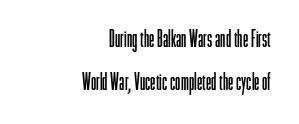
The image shows 24 px text type, upright; set right-aligned, line spacing 1.79x, normal letter spacing, not underlined.
